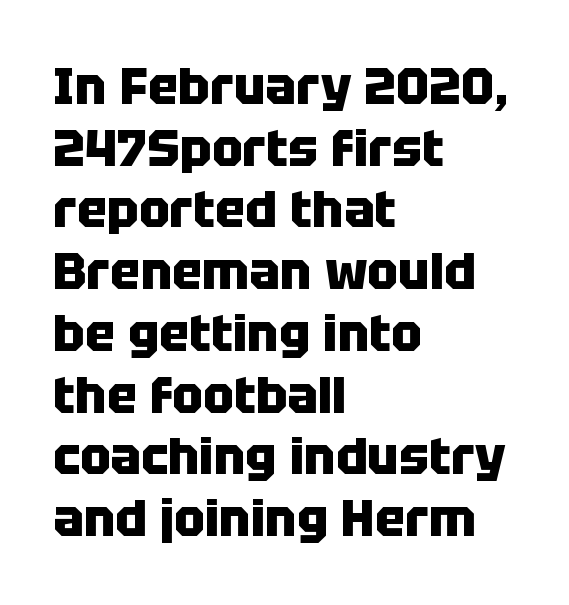
{"serif": "no", "italic": "no", "bold": "yes", "weight": "heavy", "width": "normal", "stroke_contrast": "low", "x_height": "large", "monospaced": "no", "underline": "no", "align": "left", "line_spacing_ratio": 1.21, "letter_spacing": "normal", "letter_spacing_em": 0.0, "glyph_px": 51}
